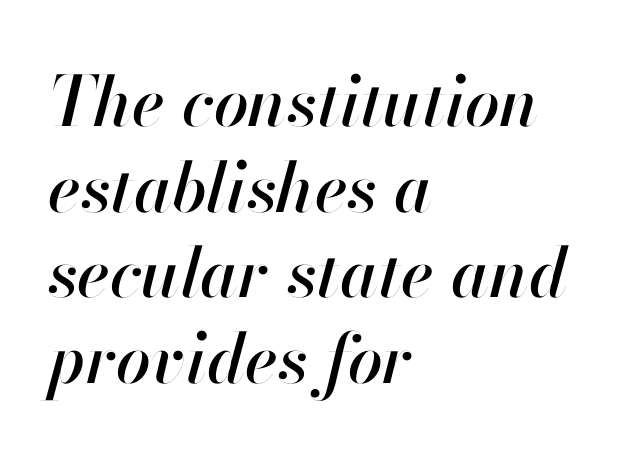
{"italic": "yes", "lean": "right", "slant_degrees": 13, "width": "normal", "stroke_contrast": "high", "x_height": "small", "monospaced": "no", "underline": "no", "align": "left", "line_spacing_ratio": 1.24, "letter_spacing": "normal", "letter_spacing_em": 0.0, "glyph_px": 69}
